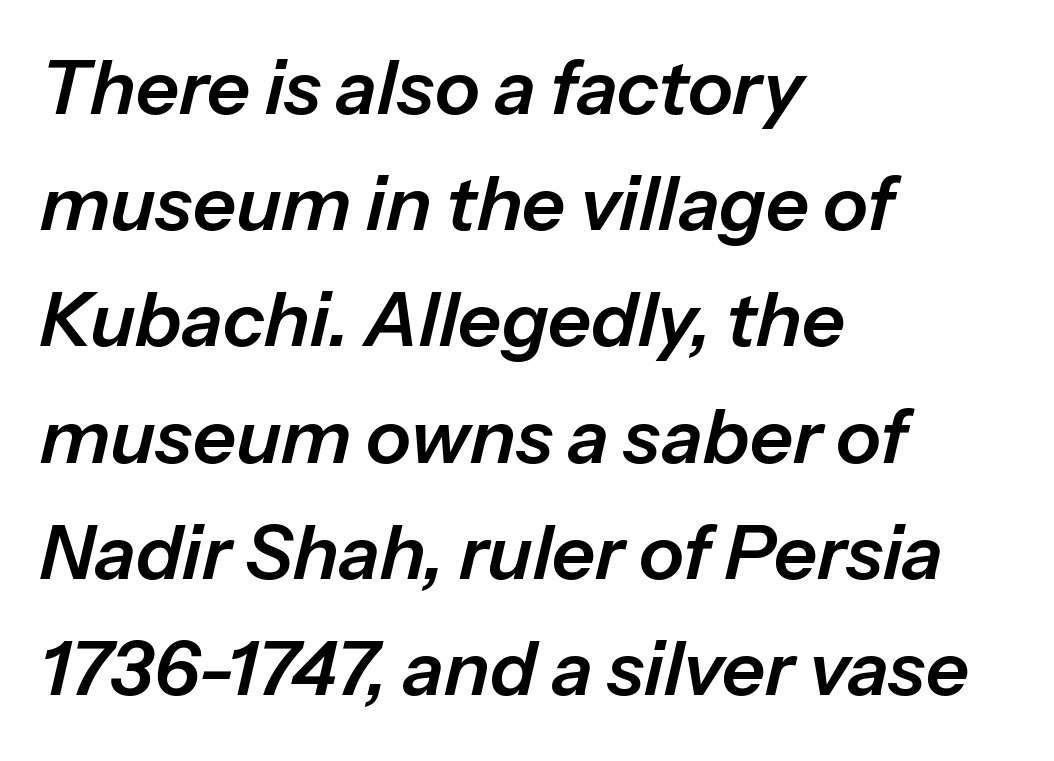
{"italic": "yes", "lean": "right", "slant_degrees": 13, "width": "normal", "stroke_contrast": "low", "x_height": "medium", "monospaced": "no", "underline": "no", "align": "left", "line_spacing": "normal", "line_spacing_ratio": 1.55, "letter_spacing": "normal", "letter_spacing_em": 0.0, "glyph_px": 75}
